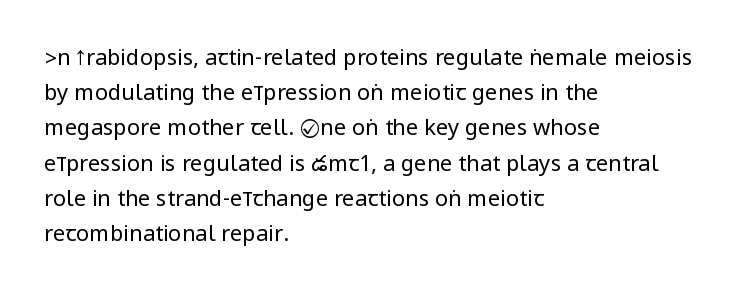
Q: Is the text bold? A: No.
Q: Is the text italic (slanted)? A: No, it is upright.
Q: Is the text underlined? A: No.
Q: How is the paragraph aligned? A: Left-aligned.
Q: Is the spacing between letters normal or unusually wide? A: Normal.
Q: Is the spacing between lines tight, normal or loose? A: Normal.
